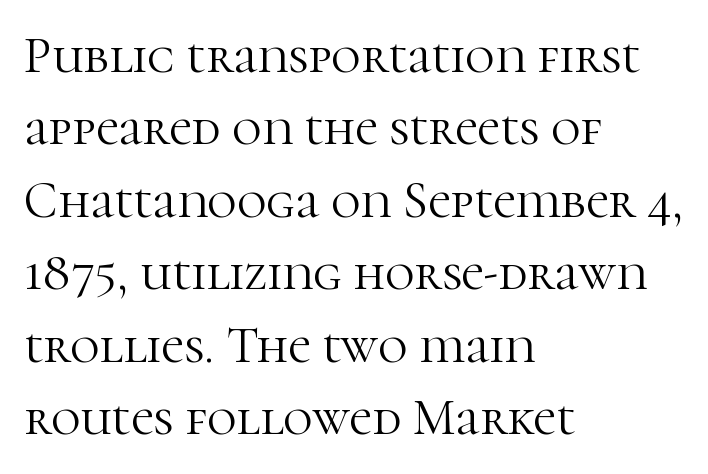
{"serif": "yes", "italic": "no", "bold": "no", "weight": "light", "width": "normal", "stroke_contrast": "high", "x_height": "medium", "monospaced": "no", "underline": "no", "align": "left", "line_spacing": "normal", "line_spacing_ratio": 1.42, "letter_spacing": "normal", "letter_spacing_em": 0.0, "glyph_px": 51}
